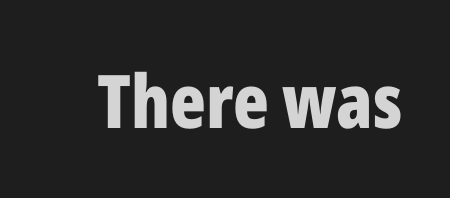
This rendering features lettering with no underline. Are there feet on the stems? There aren't — it's a sans. Do the characters align in a grid? No, the font is proportional. Caption: bold face, heavy strokes. Compared with typical body copy, the letter spacing here is the same. Posture: straight, roman, zero tilt.
